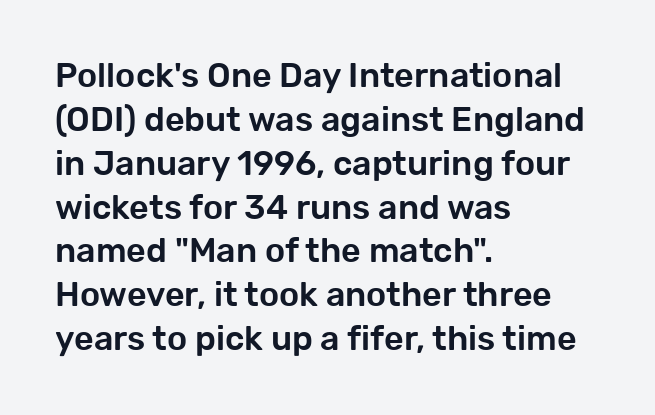
Q: Is the text italic (slanted)? A: No, it is upright.
Q: Is the typeface a serif or a sans-serif typeface? A: Sans-serif.
Q: Is the text underlined? A: No.
Q: How is the paragraph aligned? A: Left-aligned.
Q: Is the spacing between letters normal or unusually wide? A: Normal.
Q: Is the spacing between lines tight, normal or loose? A: Normal.
Q: Width (condensed, normal, or wide)? A: Normal.
Q: Stroke contrast? A: Low.
Q: x-height? A: Medium.
Q: Monospaced? A: No.
